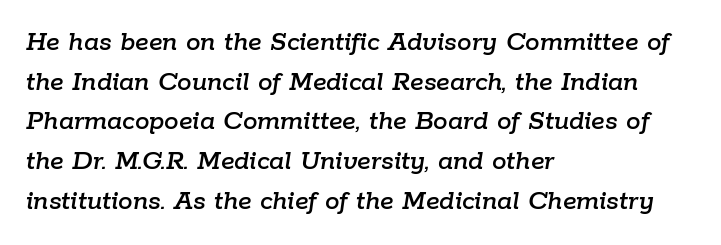
{"italic": "yes", "lean": "right", "slant_degrees": 9, "width": "normal", "stroke_contrast": "low", "x_height": "medium", "monospaced": "no", "underline": "no", "align": "left", "line_spacing": "normal", "line_spacing_ratio": 1.37, "letter_spacing": "normal", "letter_spacing_em": 0.0, "glyph_px": 29}
